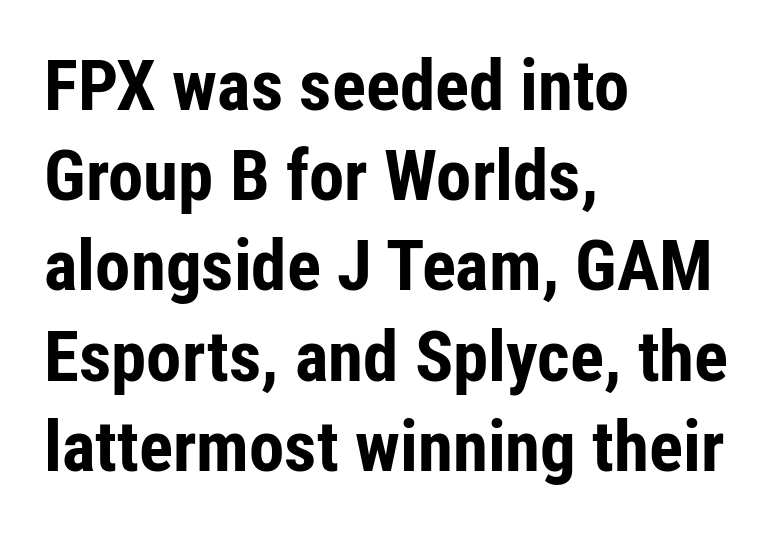
The image shows 71 px bold, condensed sans-serif type, upright; set left-aligned, normal line spacing (1.27x), normal letter spacing, not underlined; low stroke contrast and a medium x-height.
